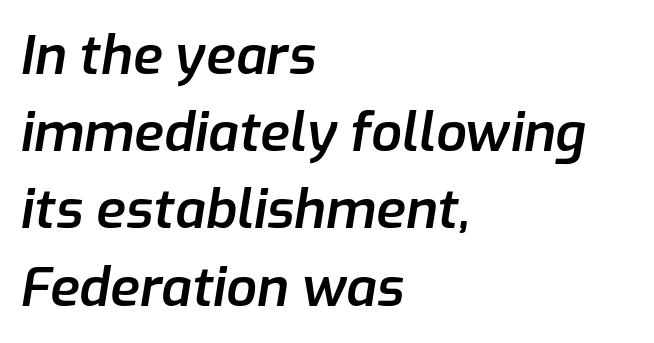
Q: Is the text bold? A: Semi-bold.
Q: Is the text italic (slanted)? A: Yes, it leans right by about 9 degrees.
Q: Is the text underlined? A: No.
Q: How is the paragraph aligned? A: Left-aligned.
Q: Is the spacing between letters normal or unusually wide? A: Normal.
Q: Is the spacing between lines tight, normal or loose? A: Normal.
Q: Width (condensed, normal, or wide)? A: Normal.
Q: Stroke contrast? A: Low.
Q: x-height? A: Medium.
Q: Monospaced? A: No.
